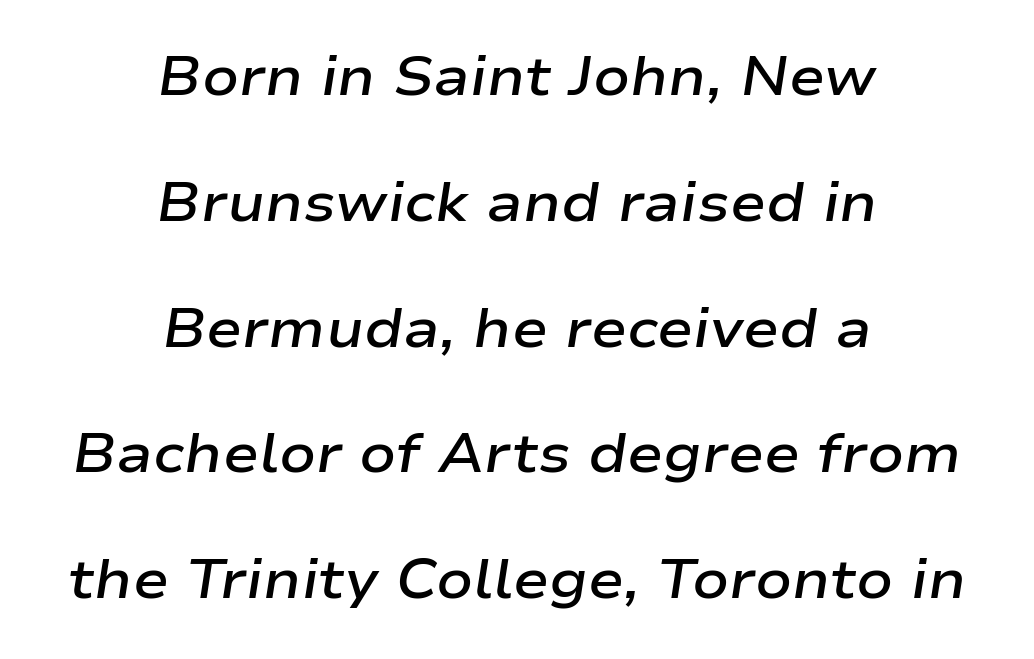
The image shows 54 px semibold, wide type, italic (leaning right); set centered, loose line spacing (2.33x), normal letter spacing, not underlined; low stroke contrast and a medium x-height.
